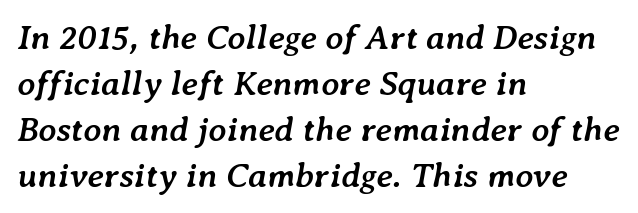
Every letter is thick-stroked: bold, no question. The lines in this sample share a left origin and differ only in where they stop. The text carries the slant typical of an italic or oblique font. Standard letterfit; no display-style spreading of the glyphs. The space directly below the letters is spotless. Character widths vary here, with narrow letters taking less room than wide ones.
